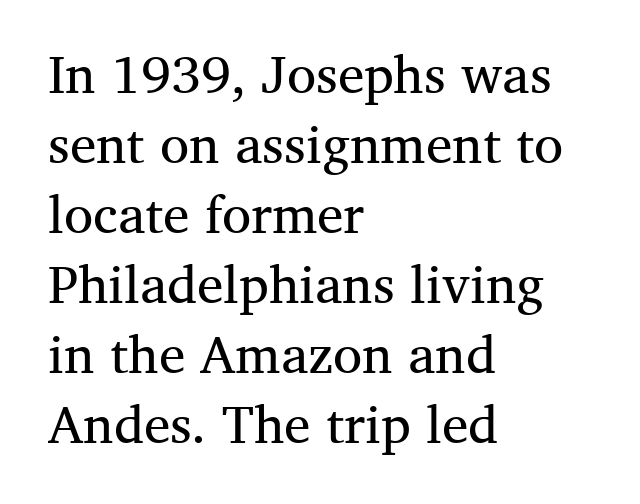
{"serif": "yes", "italic": "no", "bold": "no", "weight": "regular", "width": "normal", "stroke_contrast": "medium", "x_height": "medium", "monospaced": "no", "underline": "no", "align": "left", "line_spacing": "normal", "line_spacing_ratio": 1.32, "letter_spacing": "normal", "letter_spacing_em": 0.0, "glyph_px": 53}
